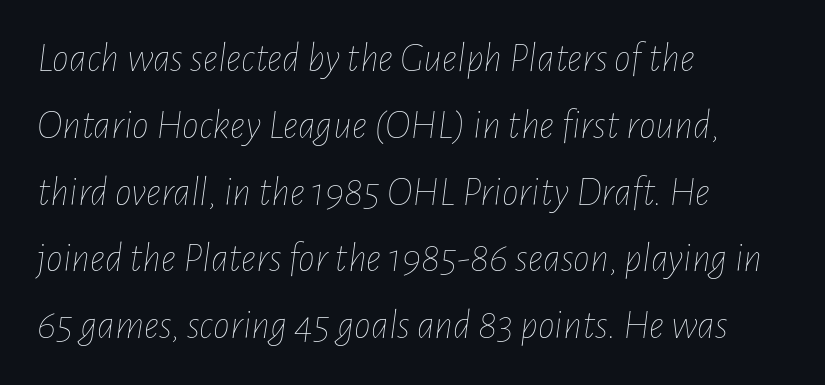
{"italic": "yes", "lean": "right", "slant_degrees": 7, "bold": "no", "weight": "thin", "width": "condensed", "stroke_contrast": "low", "x_height": "medium", "monospaced": "no", "underline": "no", "align": "left", "line_spacing": "normal", "line_spacing_ratio": 1.59, "letter_spacing": "normal", "letter_spacing_em": 0.0, "glyph_px": 42}
